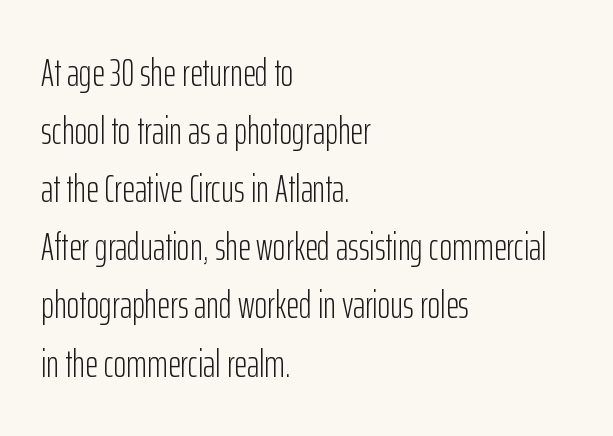
{"serif": "no", "italic": "no", "bold": "no", "weight": "light", "width": "condensed", "stroke_contrast": "low", "x_height": "medium", "monospaced": "no", "underline": "no", "align": "left", "line_spacing": "normal", "line_spacing_ratio": 1.49, "letter_spacing": "normal", "letter_spacing_em": 0.0, "glyph_px": 39}
